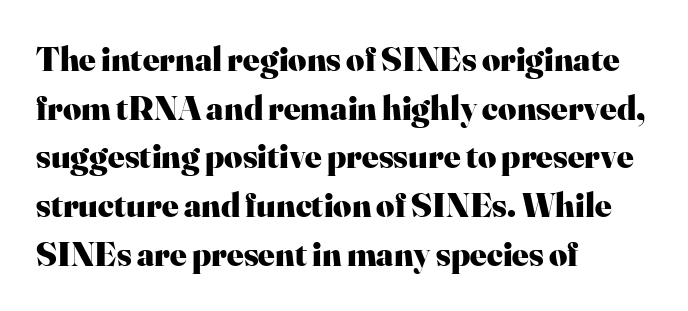
{"serif": "yes", "italic": "no", "bold": "yes", "weight": "heavy", "width": "normal", "stroke_contrast": "high", "x_height": "small", "monospaced": "no", "underline": "no", "align": "left", "line_spacing": "normal", "line_spacing_ratio": 1.39, "letter_spacing": "normal", "letter_spacing_em": 0.0, "glyph_px": 35}
